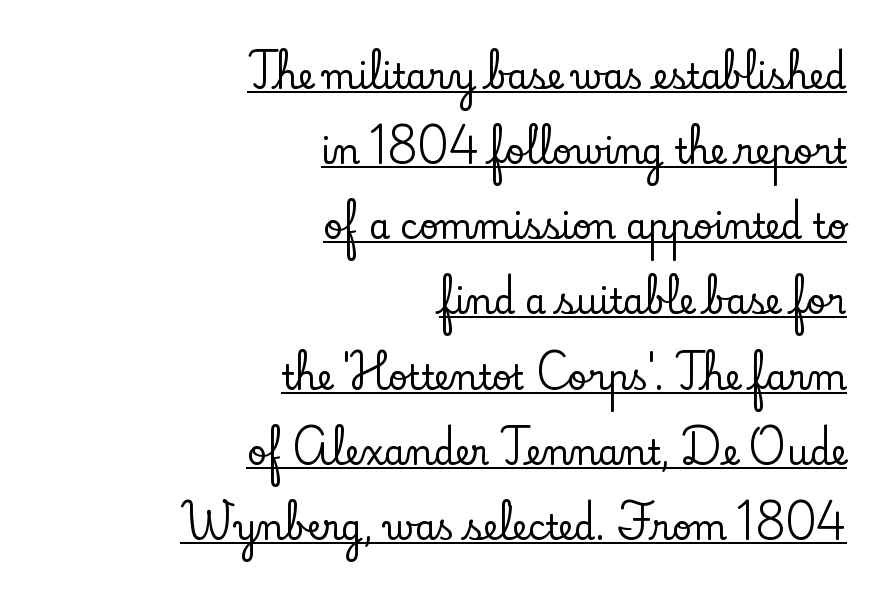
Q: Is the text italic (slanted)? A: No, it is upright.
Q: Is the typeface a serif or a sans-serif typeface? A: Serif.
Q: Is the text underlined? A: Yes.
Q: How is the paragraph aligned? A: Right-aligned.
Q: Is the spacing between letters normal or unusually wide? A: Normal.
Q: Is the spacing between lines tight, normal or loose? A: Loose.
Q: Width (condensed, normal, or wide)? A: Normal.
Q: Stroke contrast? A: Low.
Q: x-height? A: Small.
Q: Monospaced? A: No.
